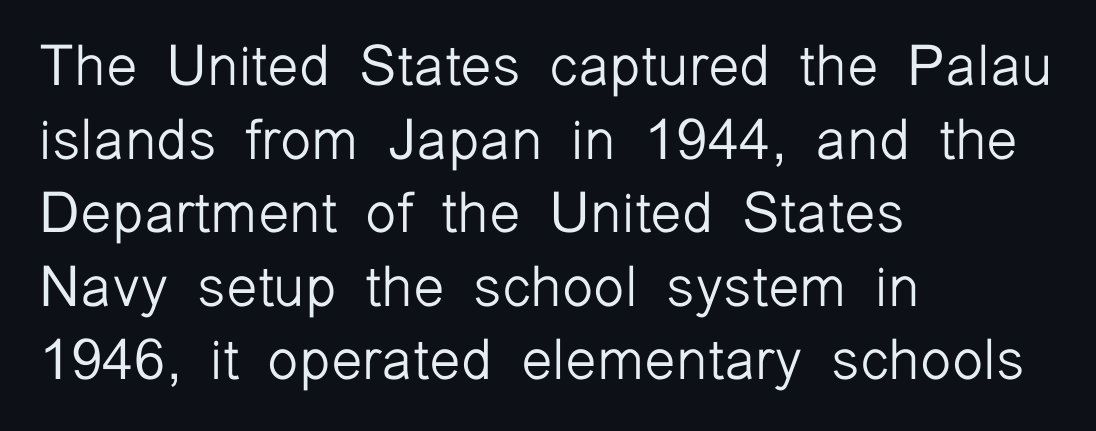
The image shows 57 px light sans-serif type, upright; set left-aligned, normal line spacing (1.29x), normal letter spacing, not underlined; low stroke contrast and a medium x-height.
